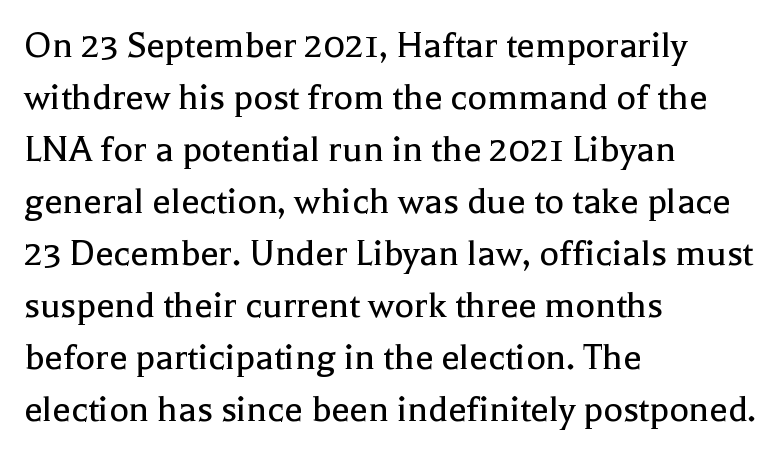
{"serif": "yes", "italic": "no", "bold": "no", "weight": "regular", "width": "normal", "x_height": "medium", "monospaced": "no", "underline": "no", "align": "left", "line_spacing": "normal", "line_spacing_ratio": 1.27, "letter_spacing": "normal", "letter_spacing_em": 0.0, "glyph_px": 41}
